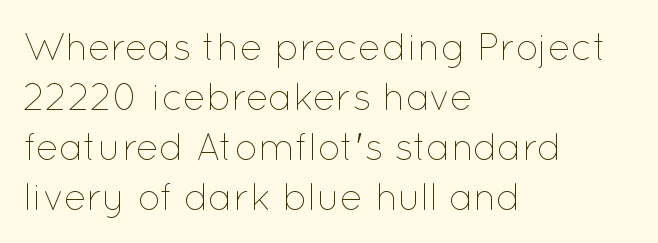
The image shows 38 px thin type, upright; set left-aligned, normal line spacing (1.32x), normal letter spacing, not underlined; low stroke contrast and a medium x-height.
